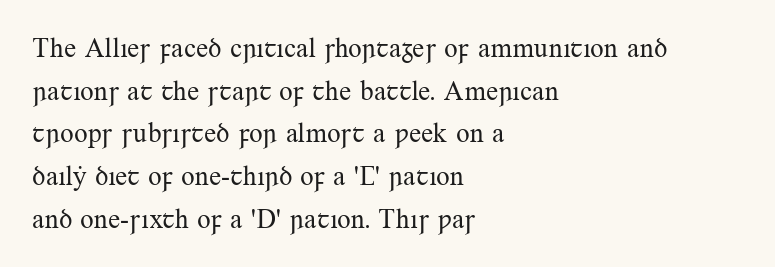
Q: Is the text bold? A: No.
Q: Is the text italic (slanted)? A: No, it is upright.
Q: Is the text underlined? A: No.
Q: How is the paragraph aligned? A: Left-aligned.
Q: Is the spacing between letters normal or unusually wide? A: Normal.
Q: Is the spacing between lines tight, normal or loose? A: Normal.
